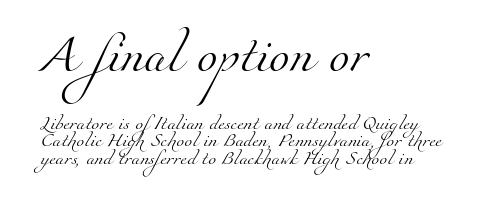
Note the varied advance widths — an 'i' is clearly narrower than an 'm'. The passage shown is typeset with a serif family. Regular leading. A clean baseline with only descenders dipping below it. Weight: not bold — regular or lighter. Caption: multi-line text, flush left, ragged right.
